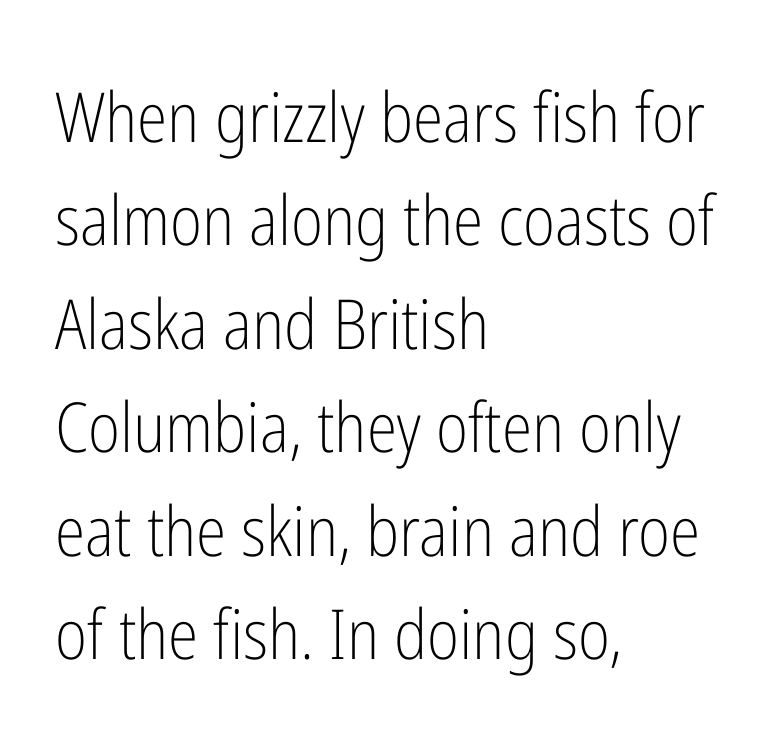
{"serif": "no", "italic": "no", "bold": "no", "weight": "light", "width": "condensed", "stroke_contrast": "low", "x_height": "medium", "monospaced": "no", "underline": "no", "align": "left", "line_spacing": "normal", "line_spacing_ratio": 1.5, "letter_spacing": "normal", "letter_spacing_em": 0.0, "glyph_px": 69}
